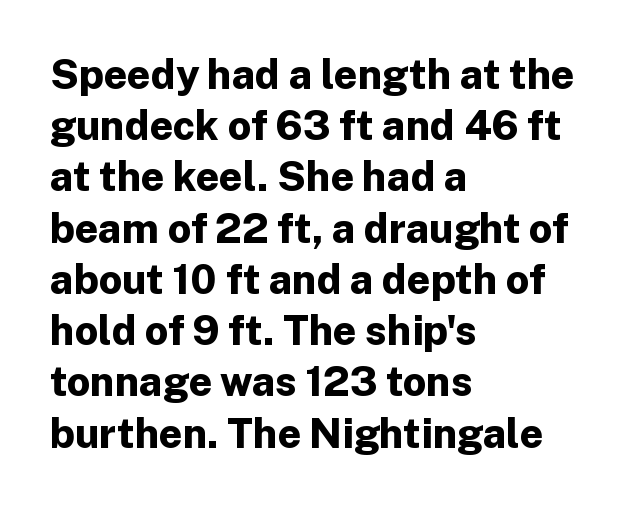
{"serif": "no", "italic": "no", "bold": "yes", "weight": "bold", "width": "normal", "stroke_contrast": "low", "x_height": "medium", "monospaced": "no", "underline": "no", "align": "left", "line_spacing": "normal", "line_spacing_ratio": 1.25, "letter_spacing": "normal", "letter_spacing_em": 0.0, "glyph_px": 41}
